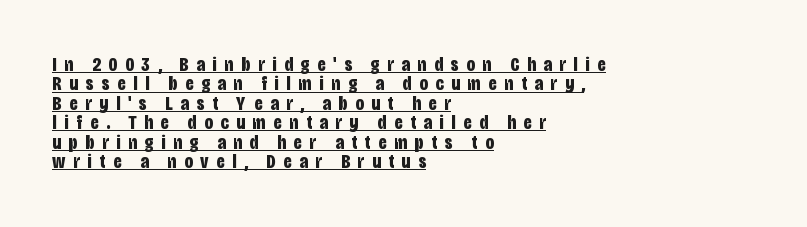
This sample is left-justified, so line endings fall wherever the words run out. These lines have a slow, spaced-out rhythm from letter to letter. The lettering holds an erect, upright posture throughout. In designer terms, the underline attribute is active on this setting. The strokes are fattened all the way to bold.
